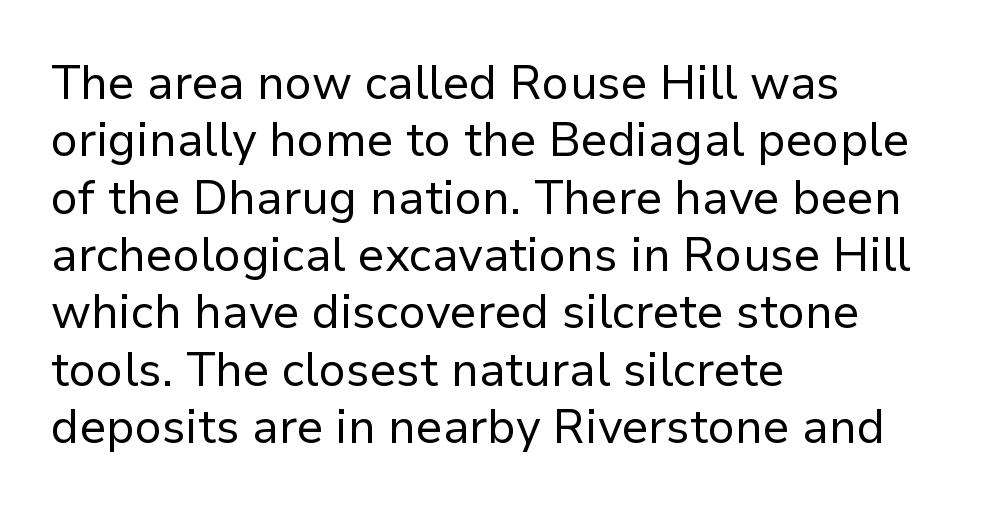
{"serif": "no", "italic": "no", "bold": "no", "weight": "regular", "width": "normal", "stroke_contrast": "low", "x_height": "medium", "monospaced": "no", "underline": "no", "align": "left", "line_spacing_ratio": 1.22, "letter_spacing": "normal", "letter_spacing_em": 0.0, "glyph_px": 47}
